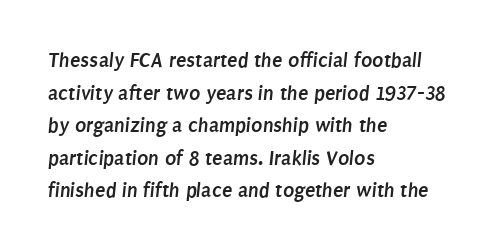
{"bold": "yes", "underline": "no", "align": "left", "line_spacing": "normal", "line_spacing_ratio": 1.55, "letter_spacing": "normal", "letter_spacing_em": 0.0, "glyph_px": 21}
